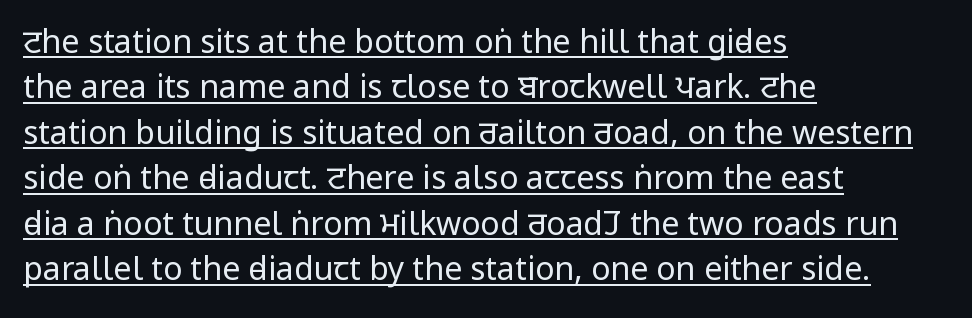
Q: Is the text bold? A: No.
Q: Is the text italic (slanted)? A: No, it is upright.
Q: Is the typeface a serif or a sans-serif typeface? A: Sans-serif.
Q: Is the text underlined? A: Yes.
Q: How is the paragraph aligned? A: Left-aligned.
Q: Is the spacing between letters normal or unusually wide? A: Normal.
Q: Is the spacing between lines tight, normal or loose? A: Normal.
Q: Width (condensed, normal, or wide)? A: Condensed.
Q: Stroke contrast? A: Low.
